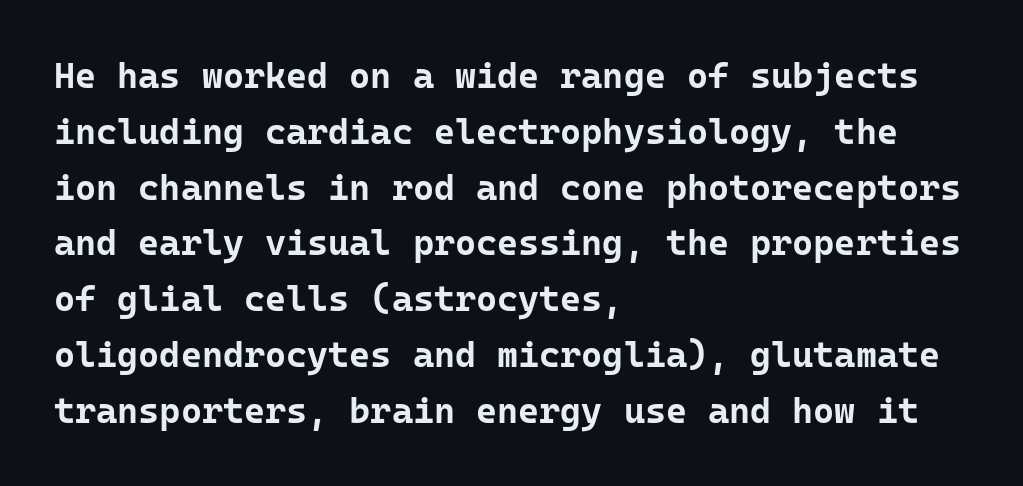
A typesetter would call this leading conventional body-copy spacing. The passage is arranged the way most books set body copy — flush left. A typesetter would mark this as roman, not italic. Descenders hang freely into open space. Serifs: no, the terminals of the letterforms are clean. Chunky letters — that's bold for sure.
